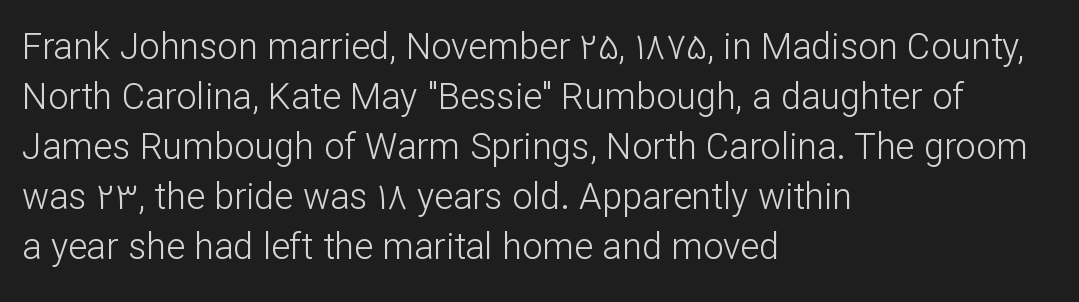
{"serif": "no", "italic": "no", "bold": "no", "weight": "light", "width": "normal", "stroke_contrast": "low", "x_height": "medium", "monospaced": "no", "underline": "no", "align": "left", "line_spacing": "normal", "line_spacing_ratio": 1.39, "letter_spacing": "normal", "letter_spacing_em": 0.0, "glyph_px": 36}
